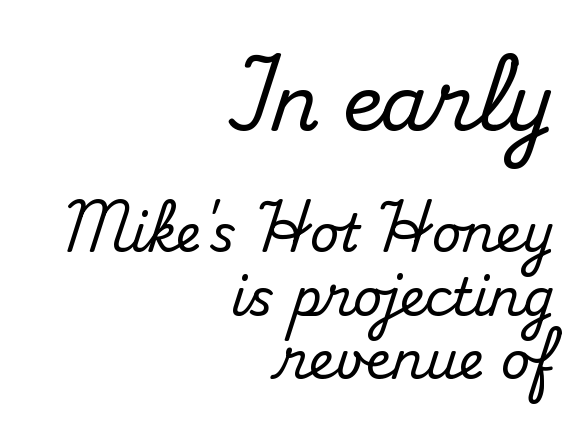
The image shows 76 px serif type; set right-aligned, normal line spacing (1.25x), normal letter spacing, not underlined; the first (top) block is 1.49x larger; medium stroke contrast and a small x-height.
